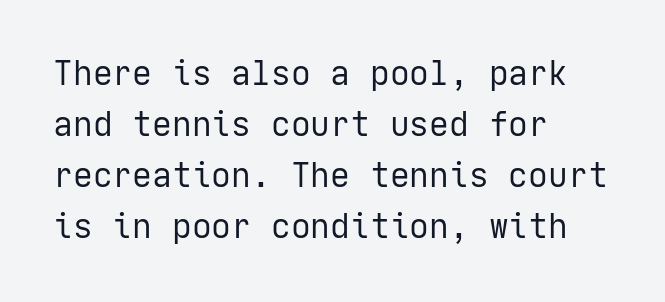
Q: Is the text bold? A: No.
Q: Is the text italic (slanted)? A: No, it is upright.
Q: Is the typeface a serif or a sans-serif typeface? A: Sans-serif.
Q: Is the text underlined? A: No.
Q: How is the paragraph aligned? A: Left-aligned.
Q: Is the spacing between letters normal or unusually wide? A: Normal.
Q: Is the spacing between lines tight, normal or loose? A: Normal.
Q: Width (condensed, normal, or wide)? A: Normal.
Q: Stroke contrast? A: Low.
Q: x-height? A: Medium.
